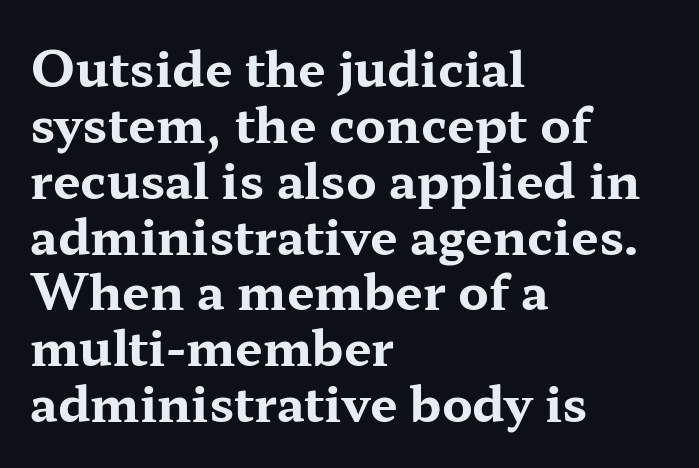
Q: Is the text bold? A: Yes.
Q: Is the text italic (slanted)? A: No, it is upright.
Q: Is the typeface a serif or a sans-serif typeface? A: Serif.
Q: Is the text underlined? A: No.
Q: How is the paragraph aligned? A: Left-aligned.
Q: Is the spacing between letters normal or unusually wide? A: Normal.
Q: Is the spacing between lines tight, normal or loose? A: Tight.
Q: Width (condensed, normal, or wide)? A: Wide.
Q: Stroke contrast? A: Medium.
Q: x-height? A: Medium.
Q: Monospaced? A: No.
